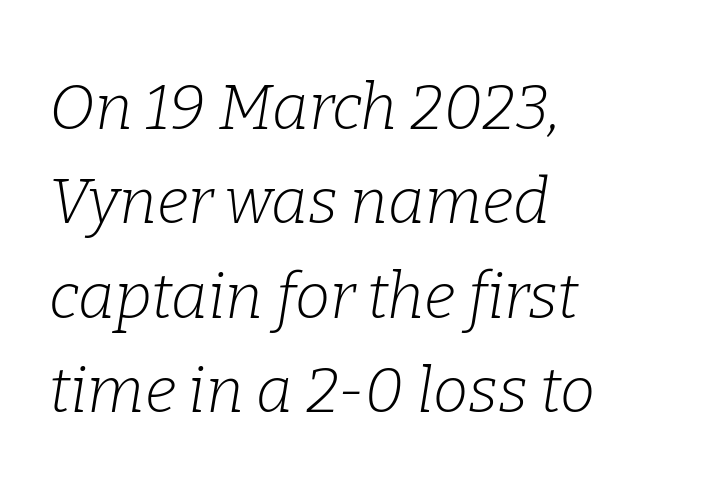
{"serif": "yes", "italic": "yes", "lean": "right", "slant_degrees": 9, "bold": "no", "weight": "light", "width": "normal", "stroke_contrast": "low", "x_height": "medium", "monospaced": "no", "underline": "no", "align": "left", "line_spacing": "normal", "line_spacing_ratio": 1.5, "letter_spacing": "normal", "letter_spacing_em": 0.0, "glyph_px": 63}
